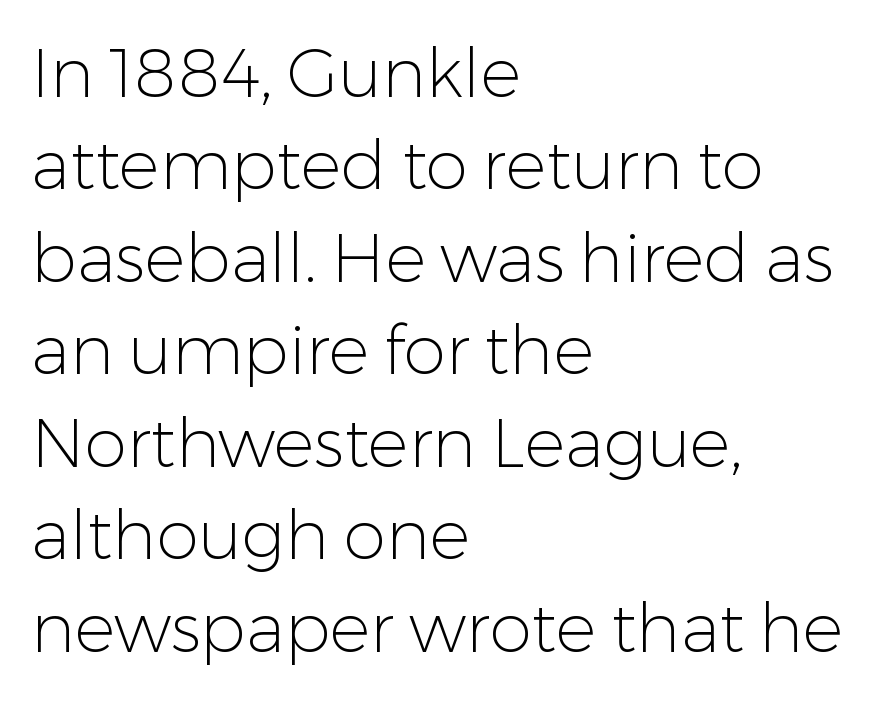
The image shows 68 px light sans-serif type, upright; set left-aligned, normal line spacing (1.36x), normal letter spacing, not underlined; low stroke contrast and a medium x-height.
